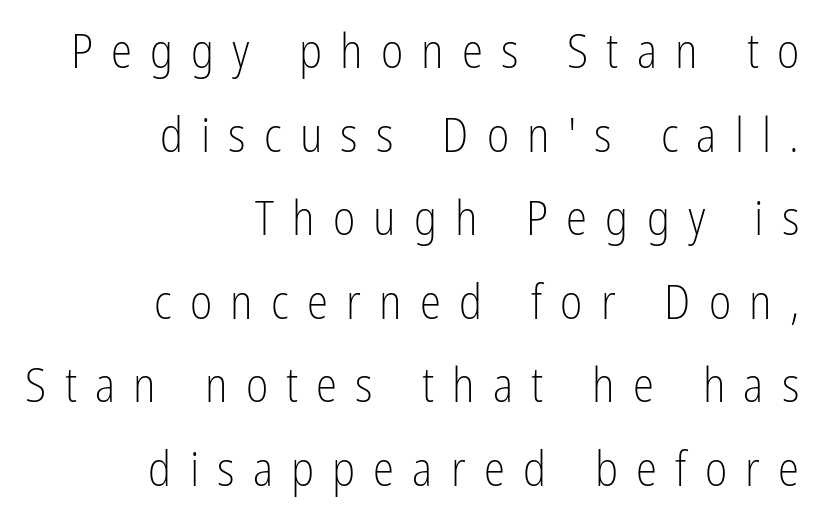
The passage shown is typed in a proportional face where columns would drift. Students, note that the glyphs here are deliberately spaced far apart. Posture: vertical. The string is rendered with underlining switched off.
